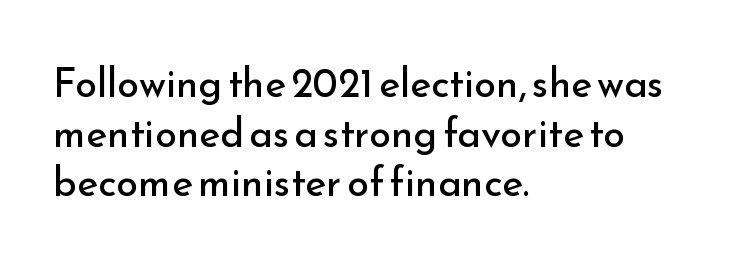
{"serif": "no", "italic": "no", "bold": "no", "weight": "regular", "width": "normal", "stroke_contrast": "low", "x_height": "small", "monospaced": "no", "underline": "no", "align": "left", "line_spacing_ratio": 1.24, "letter_spacing": "normal", "letter_spacing_em": 0.0, "glyph_px": 40}
